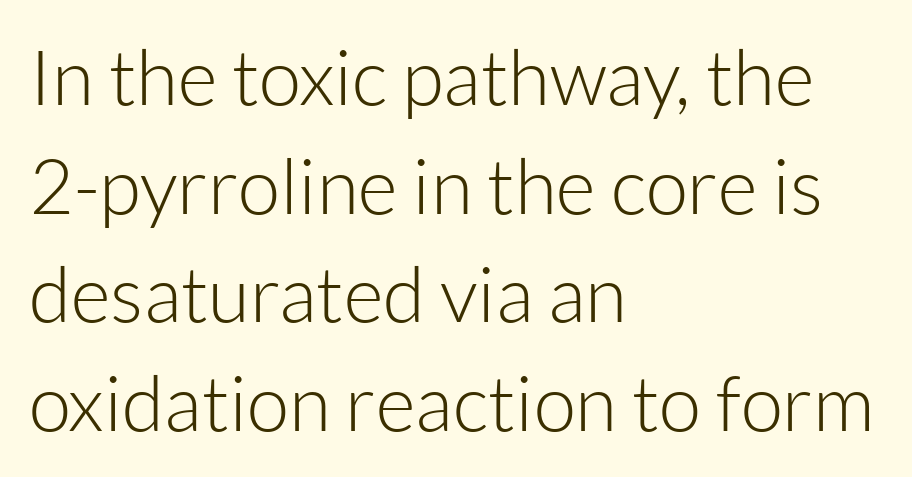
The paragraph has a hard left edge and a soft right edge. The face used here is a sans, in the tradition of grotesques and geometrics. Unbolded letterforms with no extra heft. These lines sit exactly where default settings would place them. The letters stand upright; this is a roman face.
